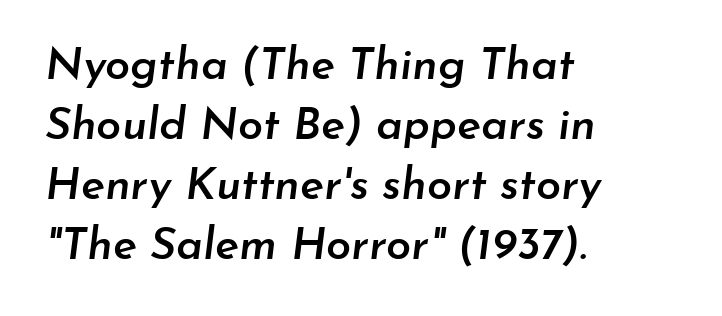
Teacher's note: observe the even left margin — that is flush-left alignment. Here the glyphs are tracked normally, forming tight word shapes. Spacing verdict: proportional, widths tailored to each character. Every letter is mildly thick-stroked: semibold rather than bold. This rendering features lettering with no underline. This sample uses an oblique cut, with every glyph tilted off the vertical.
